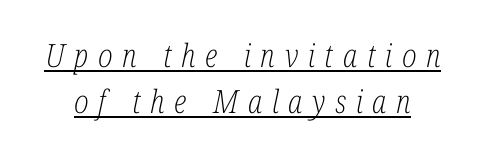
Q: Is the text bold? A: No.
Q: Is the text italic (slanted)? A: Yes, it leans right by about 12 degrees.
Q: Is the typeface a serif or a sans-serif typeface? A: Serif.
Q: Is the text underlined? A: Yes.
Q: Is the spacing between letters normal or unusually wide? A: Unusually wide.
Q: Is the spacing between lines tight, normal or loose? A: Normal.
Q: Width (condensed, normal, or wide)? A: Condensed.
Q: Stroke contrast? A: Low.
Q: x-height? A: Medium.
Q: Monospaced? A: No.
